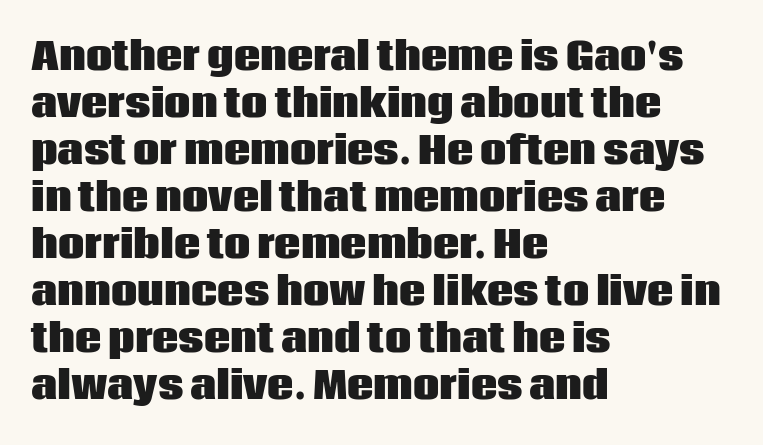
The rendering uses a moderate line-height, typical for paragraphs. The face used here is proportionally spaced, like ordinary book or web type. Its strokes are broad and dark, the hallmark of bold type. A sans-serif font was chosen for this passage.
